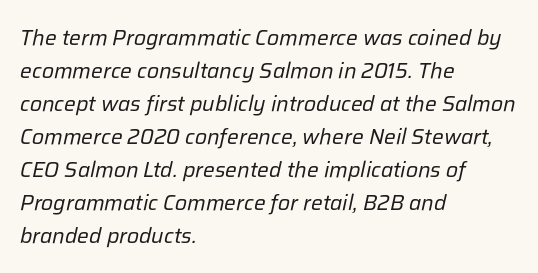
Any mark beneath the type? The region is blank. Italic? Definitely — the glyphs are oblique. Ink coverage per letter is moderate at most. The rendering uses a moderate line-height, typical for paragraphs. Where is the straight margin? On the left. The rendering keeps characters at their native spacing.
